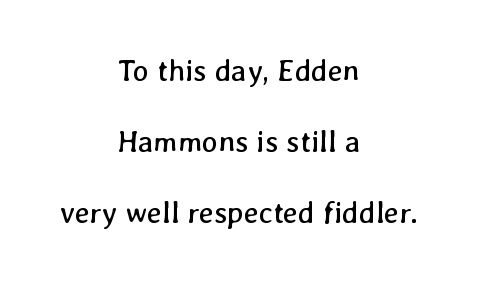
{"bold": "no", "weight": "regular", "width": "normal", "stroke_contrast": "low", "x_height": "medium", "monospaced": "no", "underline": "no", "align": "center", "line_spacing": "loose", "line_spacing_ratio": 2.37, "letter_spacing": "normal", "letter_spacing_em": 0.0, "glyph_px": 30}
